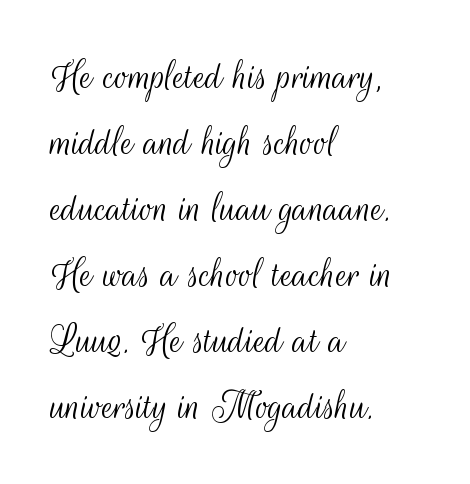
The letterforms sit at book weight or below. This sample is left-justified, so line endings fall wherever the words run out. Descender tails drop into unmarked territory. You can tell from the bare stems that sans-serif type was used. If you measured baseline to baseline, you'd find a middling distance.
